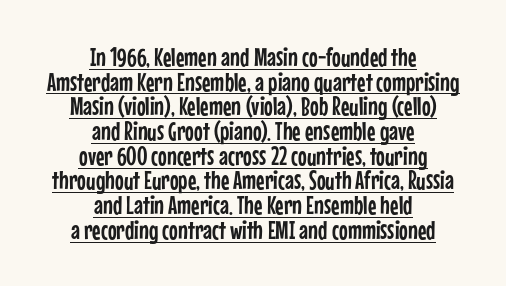
{"italic": "no", "underline": "yes", "align": "center", "line_spacing": "tight", "line_spacing_ratio": 0.95, "letter_spacing": "normal", "letter_spacing_em": 0.0, "glyph_px": 26}
